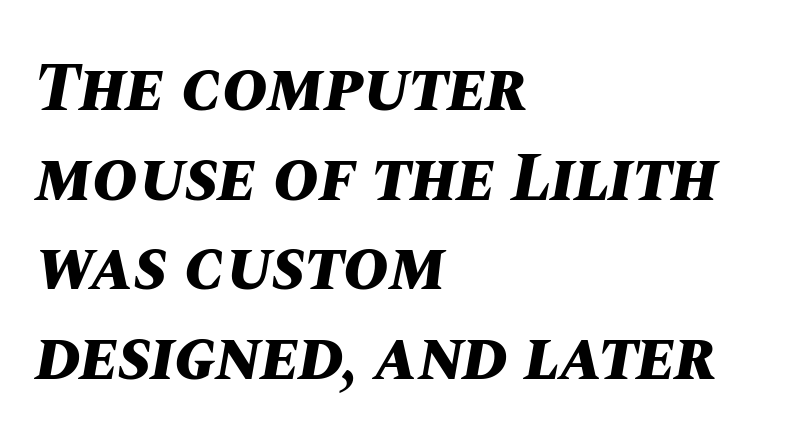
What weight is shown? A full bold with thick strokes. The space beneath each line is pristine and unruled. The passage shown has conventional tracking throughout. The lines are quadded left. This sample has the flowing, uneven cadence of proportional lettering.
